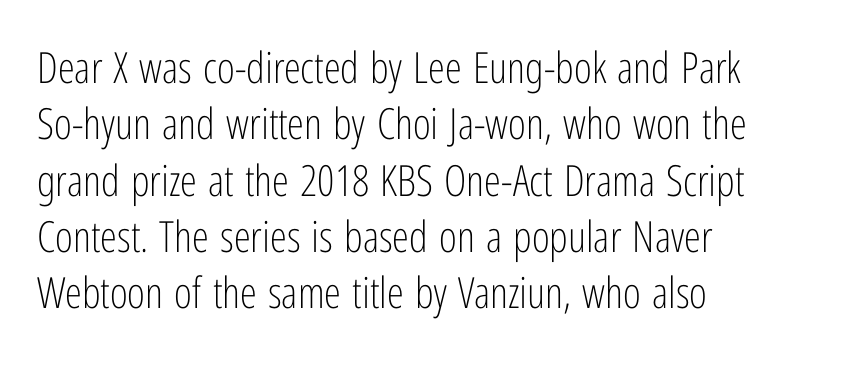
This sample has the flowing, uneven cadence of proportional lettering. The space directly below the letters is spotless. These lines stack with their left ends in a neat column. This rendering leaves character spacing at its baseline value. Notice how the stems are strictly vertical — no italics here. This rendering employs a face without finishing strokes, i.e., a sans-serif.
